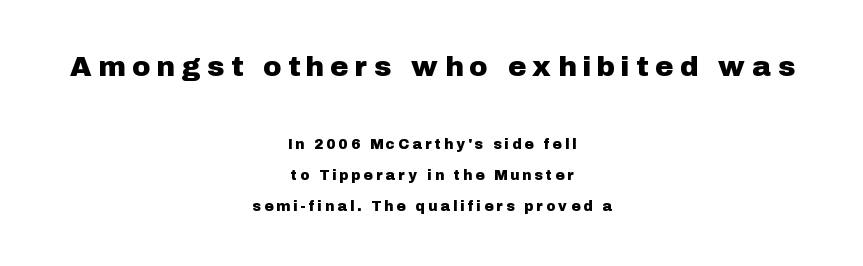
The image shows 28 px sans-serif type, upright; set centered, loose line spacing (2.23x), unusually wide letter spacing (+0.28 em), not underlined; the first (top) block is 2.0x larger; low stroke contrast and a medium x-height.
